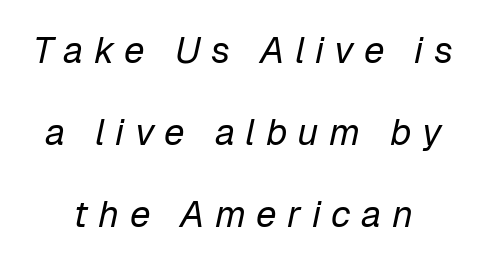
Stroke thickness stays within the range of a standard reading face or lighter. The letters are slanted; this is an italic face. Successive baselines arrive slowly, with a big drop between each. The words here are not underlined. Do the characters align in a grid? No, the font is proportional.
